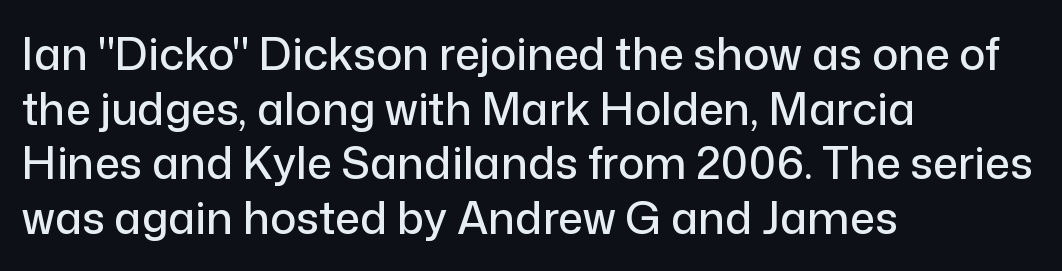
The image shows 44 px sans-serif type, upright; set left-aligned, line spacing 1.24x, normal letter spacing, not underlined; low stroke contrast and a medium x-height.
